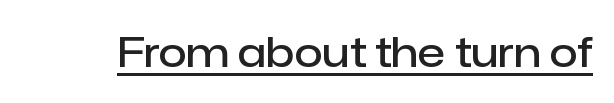
Italic? Not at all — the glyphs are vertical. Between one letter and the next there's only the usual sliver of space. The rendering uses natural spacing where letterforms have individual widths. Looks like someone drew a line under every word here. The typesetting leans somewhat heavy: a semibold.
